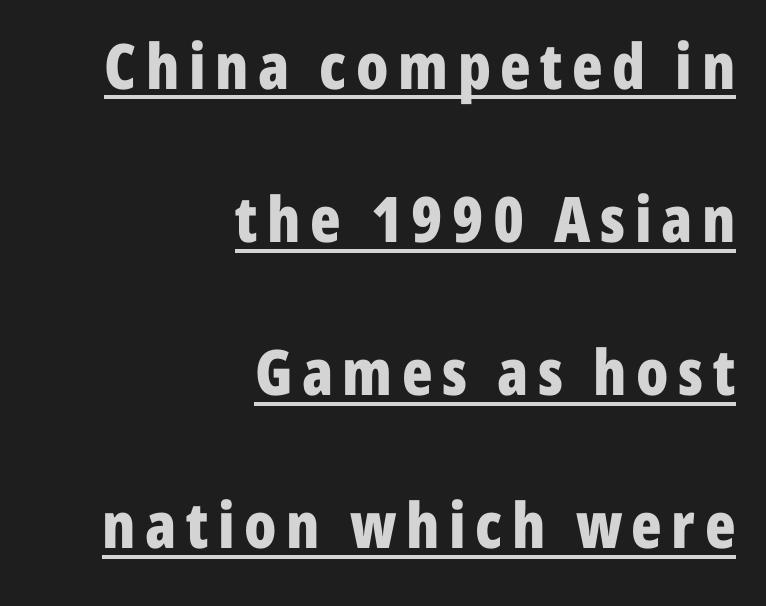
Q: Is the text bold? A: Yes.
Q: Is the text italic (slanted)? A: No, it is upright.
Q: Is the typeface a serif or a sans-serif typeface? A: Sans-serif.
Q: Is the text underlined? A: Yes.
Q: How is the paragraph aligned? A: Right-aligned.
Q: Is the spacing between lines tight, normal or loose? A: Loose.
Q: Width (condensed, normal, or wide)? A: Condensed.
Q: Stroke contrast? A: Low.
Q: x-height? A: Medium.
Q: Monospaced? A: No.
